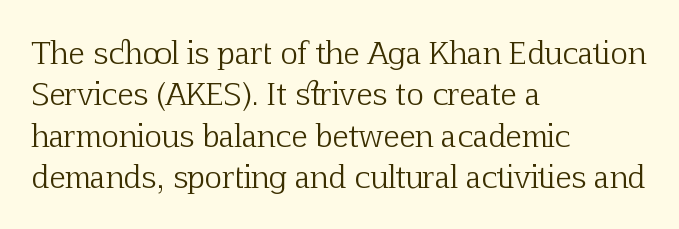
The image shows 30 px light serif type, upright; set left-aligned, normal line spacing (1.38x), normal letter spacing, not underlined; low stroke contrast and a medium x-height.
